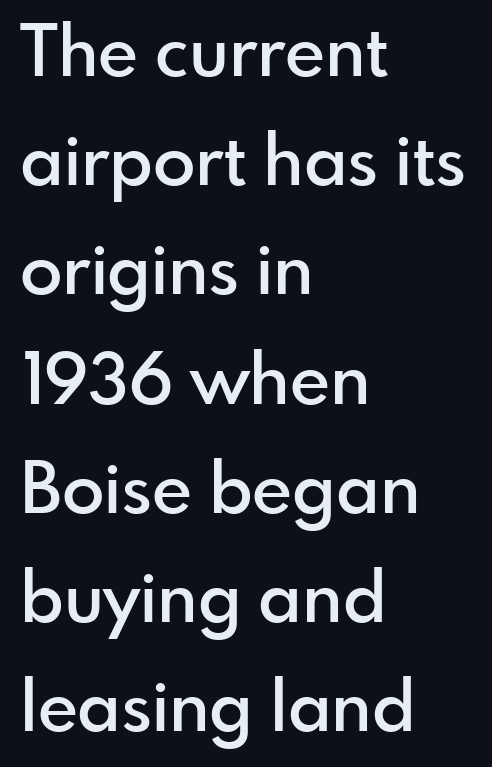
{"serif": "no", "italic": "no", "bold": "semi", "weight": "semibold", "width": "normal", "x_height": "small", "monospaced": "no", "underline": "no", "align": "left", "line_spacing": "normal", "line_spacing_ratio": 1.56, "letter_spacing": "normal", "letter_spacing_em": 0.0, "glyph_px": 70}
